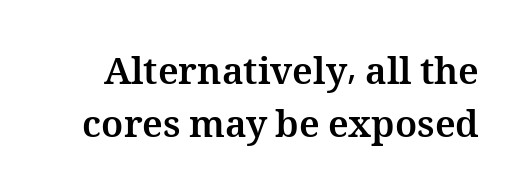
Q: Is the text bold? A: Yes.
Q: Is the text italic (slanted)? A: No, it is upright.
Q: Is the text underlined? A: No.
Q: Is the spacing between letters normal or unusually wide? A: Normal.
Q: Is the spacing between lines tight, normal or loose? A: Normal.
Q: Width (condensed, normal, or wide)? A: Normal.
Q: Stroke contrast? A: Medium.
Q: x-height? A: Medium.
Q: Monospaced? A: No.
